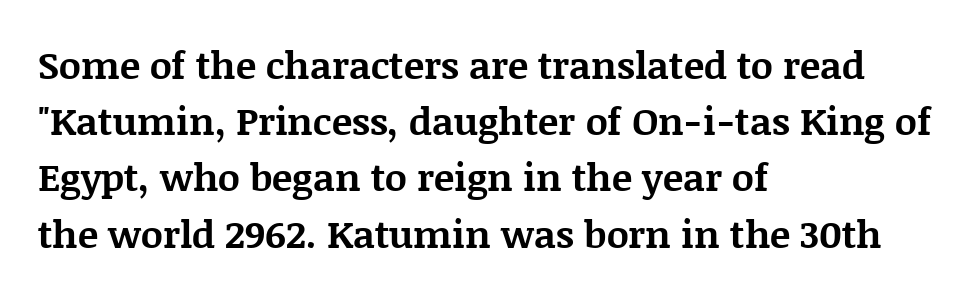
The passage shown is typeset with a serif family. If you drew a ruler down the left edge, every line would touch it. Decoration check: the copy has no underline. Glyph-to-glyph distance matches everyday printed text. Italic: no, the glyphs are upright roman.
